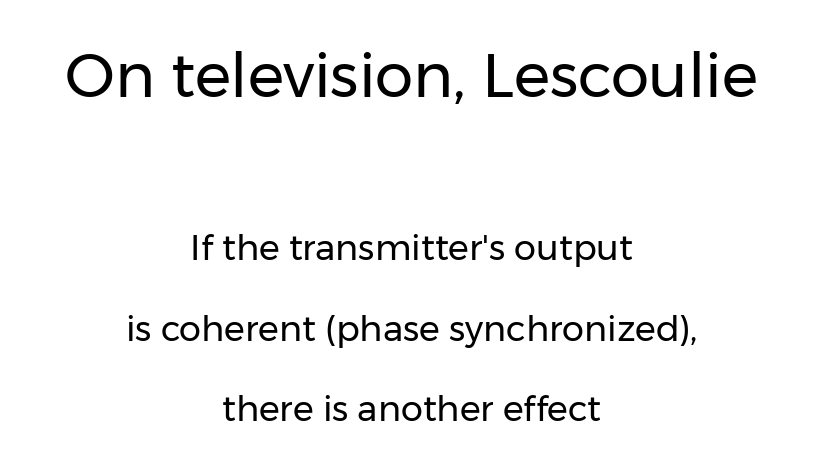
Descenders hang freely into open space. Observe the ordinary spacing: letters are neighbours, not strangers. Every character sits straight up, as roman type does. Proportional: the letters do not fall into vertical columns. These lines are centered, leaving both edges ragged.
